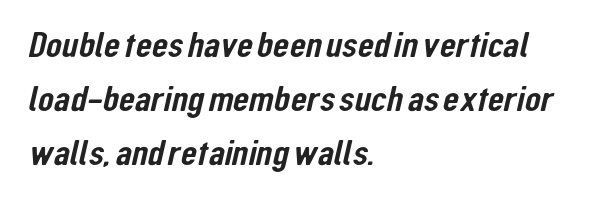
{"serif": "no", "width": "condensed", "stroke_contrast": "low", "x_height": "medium", "monospaced": "no", "underline": "no", "align": "left", "line_spacing": "normal", "line_spacing_ratio": 1.46, "letter_spacing": "normal", "letter_spacing_em": 0.0, "glyph_px": 37}
